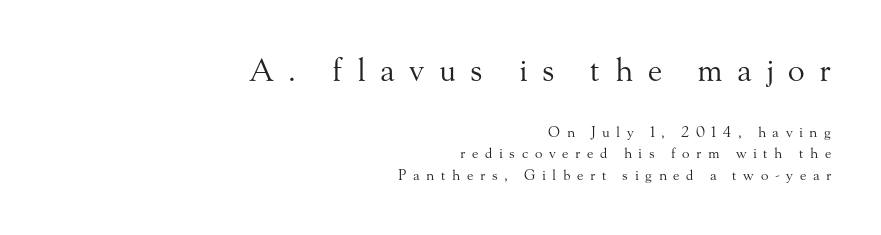
{"serif": "yes", "italic": "no", "bold": "no", "weight": "regular", "width": "normal", "stroke_contrast": "medium", "x_height": "small", "monospaced": "no", "underline": "no", "align": "right", "line_spacing": "normal", "line_spacing_ratio": 1.54, "letter_spacing": "wide", "letter_spacing_em": 0.47, "larger_block": "first", "size_ratio": 2.21, "glyph_px": 31}
